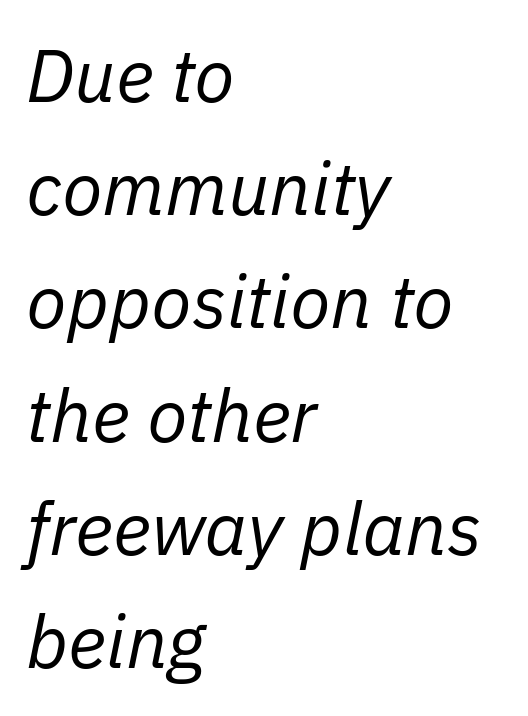
Quick note: underline off. The compositor pushed each line to the left boundary. These lines are rendered in a variable-pitch font. Each stroke keeps to a modest, everyday thickness or less. Does the lettering tilt? It does — this is italic. The rows are spaced the way most documents space them.
